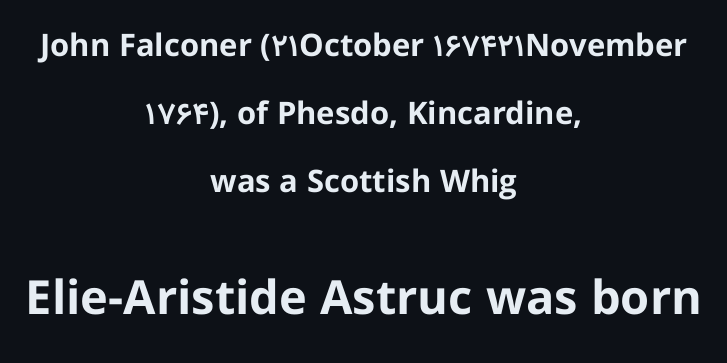
Notice how thick the strokes are: this is what a full bold looks like. Type size steps up from the first block to the second. The letters advance in unequal steps, a hallmark of proportional type. The text block is weighted toward neither margin, spreading evenly from the middle. Spacing between characters is what you'd get straight out of the box.
